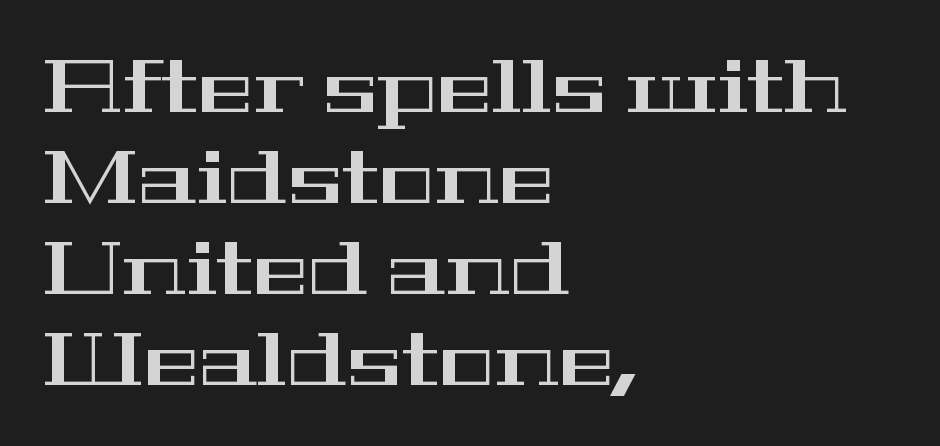
Q: Is the text italic (slanted)? A: No, it is upright.
Q: Is the typeface a serif or a sans-serif typeface? A: Serif.
Q: Is the text underlined? A: No.
Q: How is the paragraph aligned? A: Left-aligned.
Q: Is the spacing between letters normal or unusually wide? A: Normal.
Q: Width (condensed, normal, or wide)? A: Wide.
Q: Stroke contrast? A: High.
Q: x-height? A: Medium.
Q: Monospaced? A: No.
